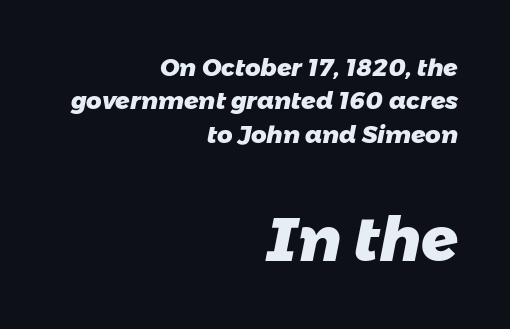
{"serif": "no", "bold": "yes", "weight": "heavy", "width": "normal", "stroke_contrast": "low", "x_height": "medium", "monospaced": "no", "underline": "no", "align": "right", "line_spacing": "normal", "line_spacing_ratio": 1.39, "letter_spacing": "normal", "letter_spacing_em": 0.0, "larger_block": "second", "size_ratio": 2.54, "glyph_px": 61}
